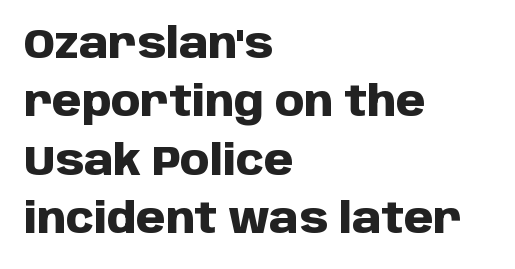
{"serif": "no", "italic": "no", "bold": "yes", "weight": "heavy", "width": "normal", "stroke_contrast": "low", "x_height": "large", "monospaced": "no", "underline": "no", "align": "left", "line_spacing": "normal", "line_spacing_ratio": 1.39, "letter_spacing": "normal", "letter_spacing_em": 0.0, "glyph_px": 42}
